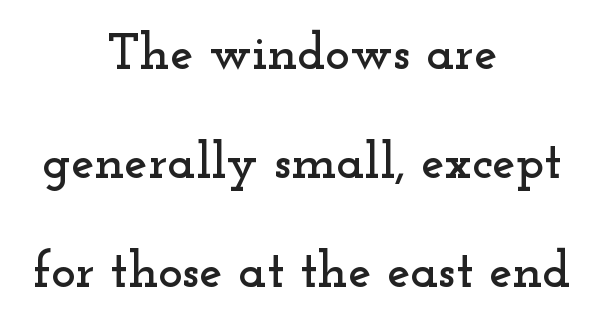
Q: Is the text italic (slanted)? A: No, it is upright.
Q: Is the typeface a serif or a sans-serif typeface? A: Serif.
Q: Is the text underlined? A: No.
Q: How is the paragraph aligned? A: Centered.
Q: Is the spacing between letters normal or unusually wide? A: Normal.
Q: Is the spacing between lines tight, normal or loose? A: Loose.
Q: Width (condensed, normal, or wide)? A: Wide.
Q: Stroke contrast? A: Low.
Q: x-height? A: Small.
Q: Monospaced? A: No.
